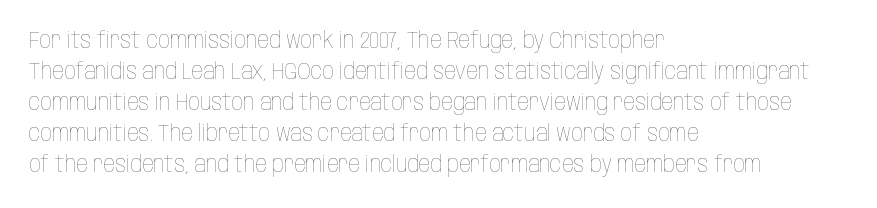
Q: Is the text bold? A: No.
Q: Is the text italic (slanted)? A: No, it is upright.
Q: Is the text underlined? A: No.
Q: How is the paragraph aligned? A: Left-aligned.
Q: Is the spacing between letters normal or unusually wide? A: Normal.
Q: Is the spacing between lines tight, normal or loose? A: Normal.
